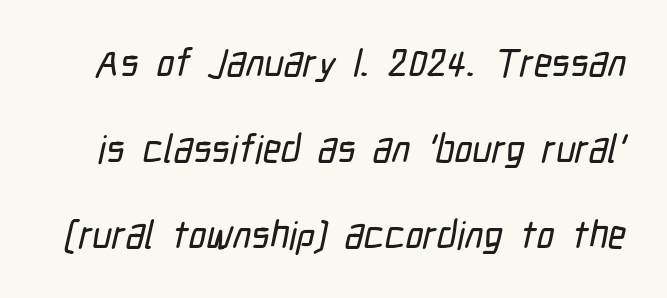
You could not count columns in this text — the font is proportionally spaced. What stands out about the letter spacing? Nothing — it is the standard amount. Serifs: no, the terminals of the letterforms are clean. Beneath every word, the page is bare. Airy leading.
